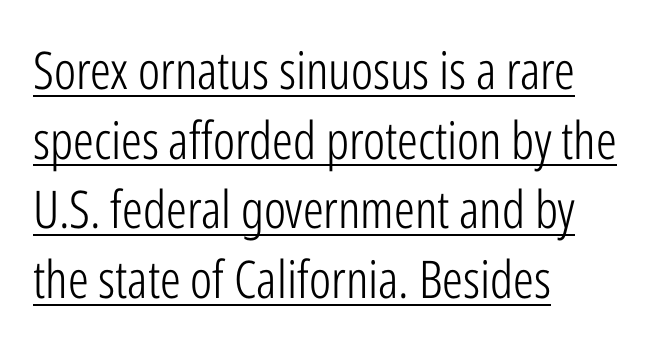
Q: Is the text bold? A: No.
Q: Is the text italic (slanted)? A: No, it is upright.
Q: Is the typeface a serif or a sans-serif typeface? A: Sans-serif.
Q: Is the text underlined? A: Yes.
Q: How is the paragraph aligned? A: Left-aligned.
Q: Is the spacing between letters normal or unusually wide? A: Normal.
Q: Is the spacing between lines tight, normal or loose? A: Normal.
Q: Width (condensed, normal, or wide)? A: Condensed.
Q: Stroke contrast? A: Low.
Q: x-height? A: Medium.
Q: Monospaced? A: No.
